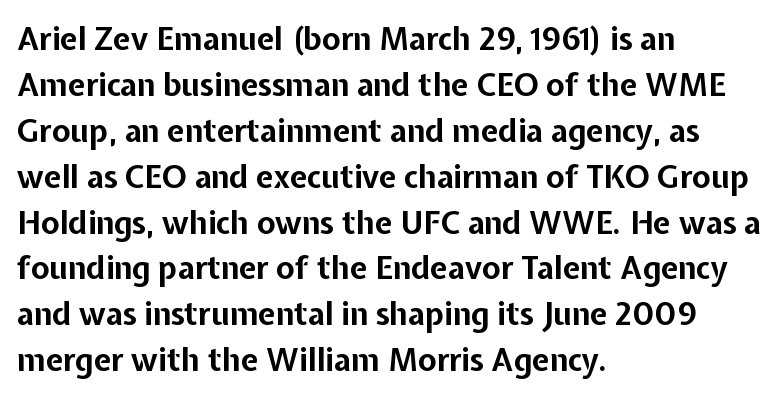
Is this a sans? Yes — the strokes have no serifs. These lines are rendered in a variable-pitch font. Upright lettering throughout. Leftover space on each line is placed entirely after the last word. Any mark beneath the type? The region is blank. Honestly, the row spacing looks completely unremarkable.
